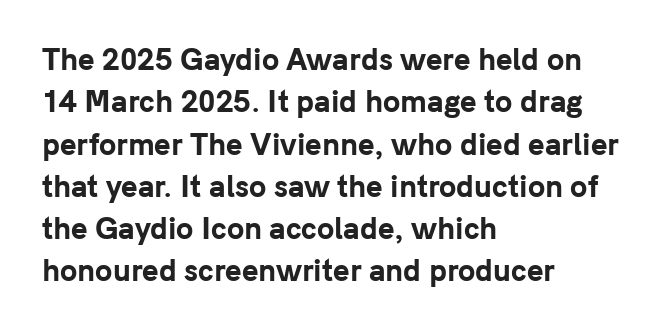
Underline: absent. Students, note that the glyphs here touch the page at normal intervals. This rendering employs a face without finishing strokes, i.e., a sans-serif. Vertical strokes here are truly vertical. Here the designer chose a conventional face with non-uniform glyph widths. This rendering uses left alignment, leaving the right contour irregular.
